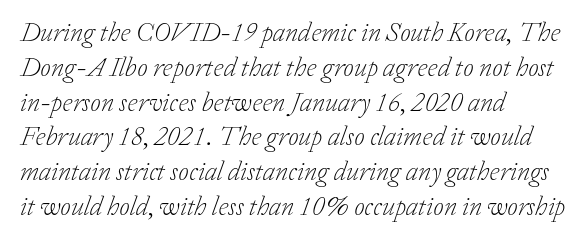
The rendering keeps characters at their native spacing. Line beginnings align vertically; line endings do not. This is oblique type, the kind used for emphasis or titles. On a weight scale, this lands at 450 or below.
